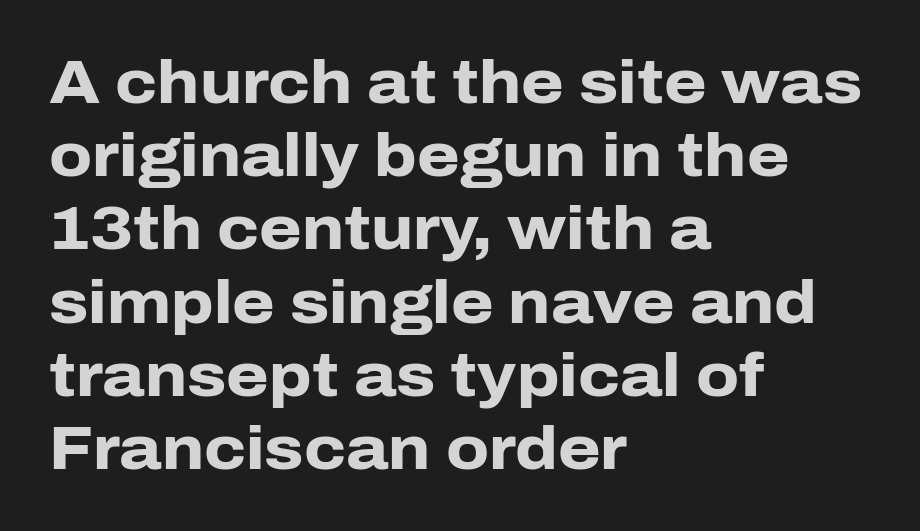
Q: Is the text bold? A: Yes.
Q: Is the text italic (slanted)? A: No, it is upright.
Q: Is the typeface a serif or a sans-serif typeface? A: Sans-serif.
Q: Is the text underlined? A: No.
Q: How is the paragraph aligned? A: Left-aligned.
Q: Is the spacing between letters normal or unusually wide? A: Normal.
Q: Width (condensed, normal, or wide)? A: Normal.
Q: Stroke contrast? A: Low.
Q: x-height? A: Medium.
Q: Monospaced? A: No.
